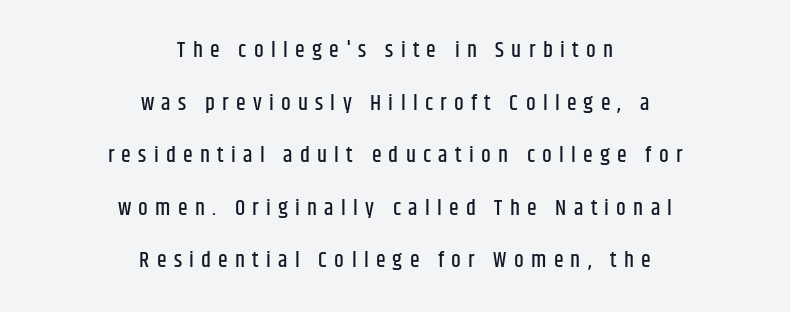
{"italic": "no", "underline": "no", "align": "center", "line_spacing": "loose", "line_spacing_ratio": 2.39, "letter_spacing": "wide", "letter_spacing_em": 0.33, "glyph_px": 22}
